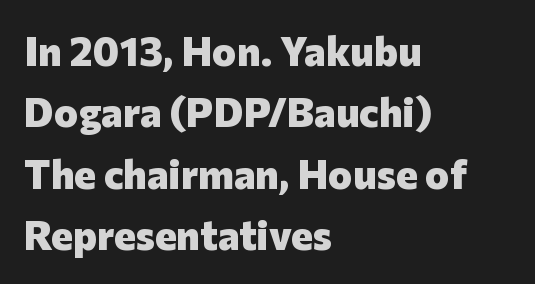
In terms of posture, this sample is upright. Look at the tracking — it's just the regular setting, nothing added. Compared with an ordinary text face, these strokes are far heavier — a full bold. The glyphs in this specimen are sans serif. You could not count columns in this text — the font is proportionally spaced. Anything drawn beneath the words? Only blank space.
